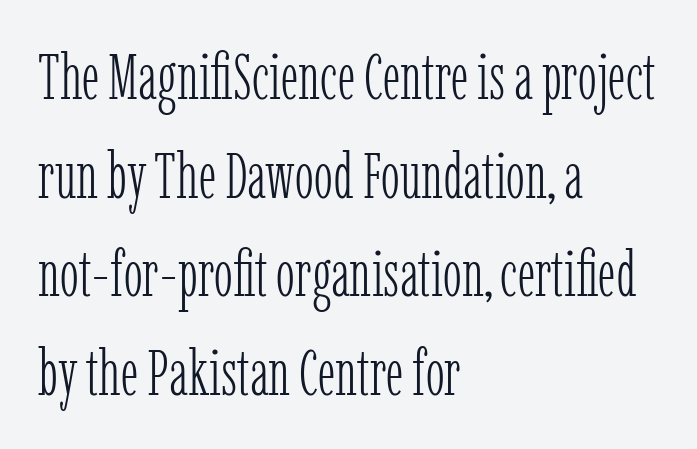
The ragged edge is on the right, which tells us the setting is flush left. I'd call this a serif setting — the letters wear small feet. The area under the type is left untouched. These lines are rendered in a variable-pitch font.
